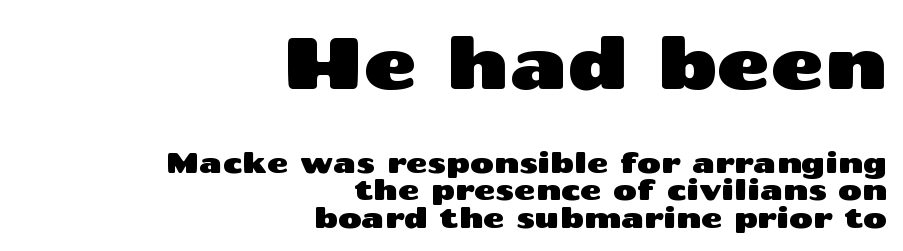
Q: Is the text italic (slanted)? A: No, it is upright.
Q: Is the typeface a serif or a sans-serif typeface? A: Sans-serif.
Q: Is the text underlined? A: No.
Q: How is the paragraph aligned? A: Right-aligned.
Q: Is the spacing between letters normal or unusually wide? A: Normal.
Q: Is the spacing between lines tight, normal or loose? A: Tight.
Q: Which block of text is set in a larger size, the first (top) or the second (bottom)? A: The first (top) one.
Q: Width (condensed, normal, or wide)? A: Wide.
Q: Stroke contrast? A: Medium.
Q: x-height? A: Medium.
Q: Monospaced? A: No.
